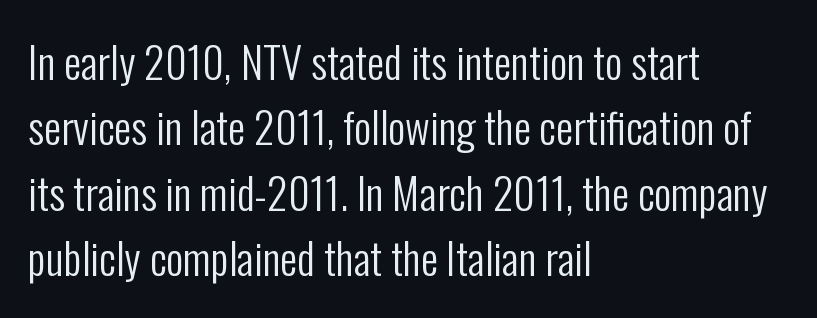
The image shows 43 px regular-weight, condensed sans-serif type, upright; set left-aligned, normal line spacing (1.52x), normal letter spacing, not underlined; low stroke contrast and a medium x-height.
